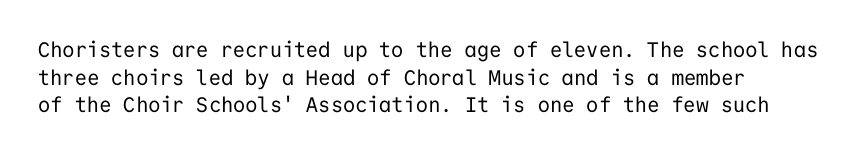
Here the glyphs are tracked normally, forming tight word shapes. This block has exactly the height ordinary leading produces. Tall strokes in this sample are plumb rather than angled. The glyphs are unaccompanied by any horizontal stroke below them. Vertical stems look standard width or narrower in stroke.
